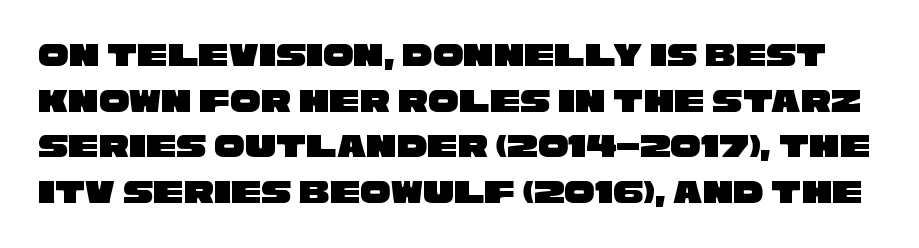
Nobody touched the tracking dial on this one. The passage shown is typed in a proportional face where columns would drift. The specimen omits any rule beneath the text block's lines. The leading is moderate, giving the passage an even texture. This is sans-serif lettering, the kind often seen on screens and signage.
